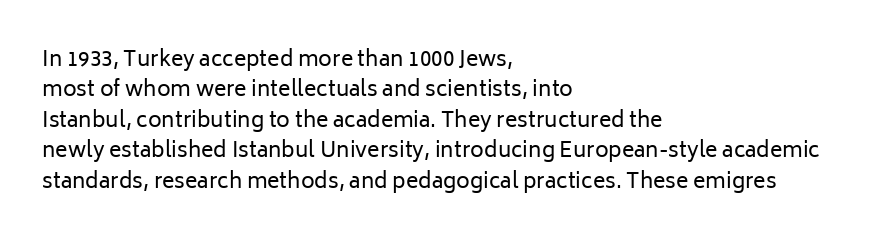
Letter spacing: default. Ink coverage per letter is moderate at most. The rag falls on the right side of this text block. Descenders are the only things crossing below the line. This block has exactly the height ordinary leading produces. This is the regular roman posture of the typeface.
